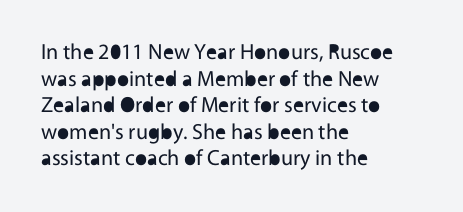
The image shows 22 px text type, upright; set left-aligned, line spacing 1.21x, normal letter spacing, not underlined.
